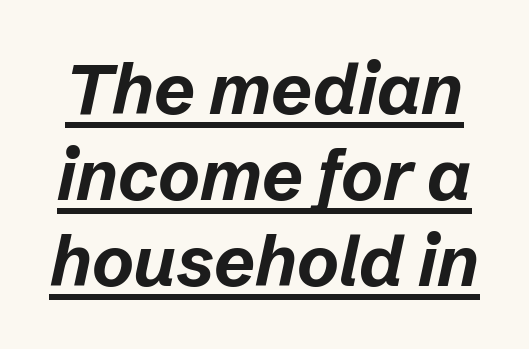
{"italic": "yes", "lean": "right", "slant_degrees": 12, "bold": "yes", "weight": "bold", "width": "normal", "stroke_contrast": "low", "x_height": "medium", "monospaced": "no", "underline": "yes", "line_spacing_ratio": 1.21, "letter_spacing": "normal", "letter_spacing_em": 0.0, "glyph_px": 71}
